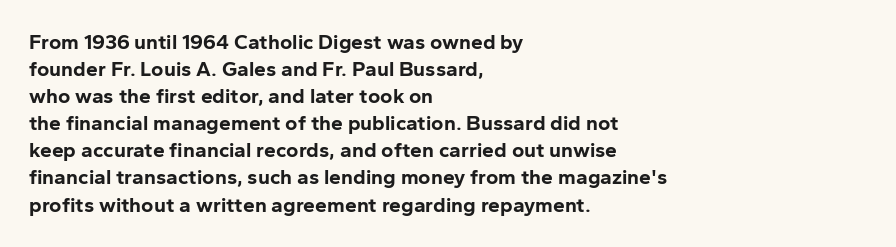
Q: Is the text bold? A: Yes.
Q: Is the text italic (slanted)? A: No, it is upright.
Q: Is the text underlined? A: No.
Q: How is the paragraph aligned? A: Left-aligned.
Q: Is the spacing between letters normal or unusually wide? A: Normal.
Q: Is the spacing between lines tight, normal or loose? A: Normal.
